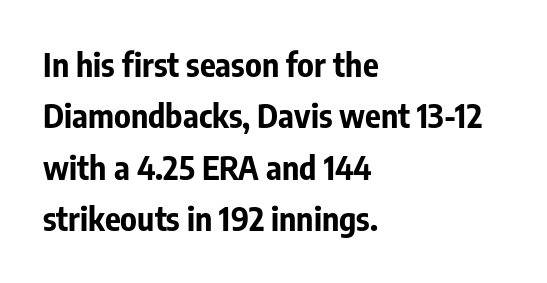
Q: Is the text bold? A: Yes.
Q: Is the text italic (slanted)? A: No, it is upright.
Q: Is the typeface a serif or a sans-serif typeface? A: Sans-serif.
Q: Is the text underlined? A: No.
Q: How is the paragraph aligned? A: Left-aligned.
Q: Is the spacing between letters normal or unusually wide? A: Normal.
Q: Is the spacing between lines tight, normal or loose? A: Normal.
Q: Width (condensed, normal, or wide)? A: Condensed.
Q: Stroke contrast? A: Low.
Q: x-height? A: Medium.
Q: Monospaced? A: No.
